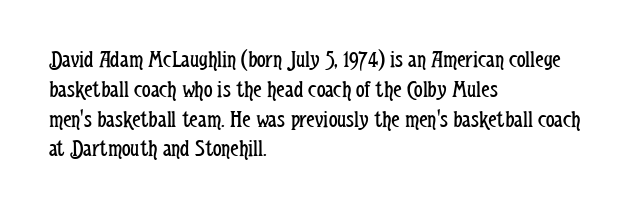
If you drew a line through each stem, it would be perfectly vertical. Tracking value appears to be zero — textbook default spacing. The rag falls on the right side of this text block. The face looks like a standard text weight, possibly lighter. The string is rendered with underlining switched off.
